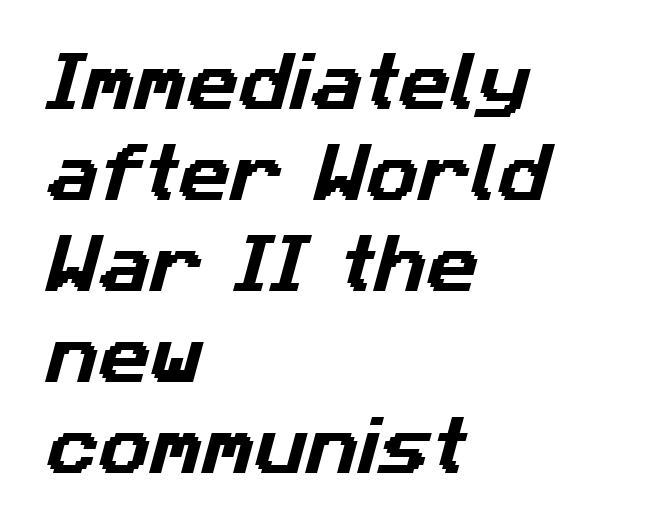
{"serif": "no", "width": "normal", "stroke_contrast": "low", "x_height": "medium", "monospaced": "no", "underline": "no", "align": "left", "line_spacing": "normal", "line_spacing_ratio": 1.42, "letter_spacing": "normal", "letter_spacing_em": 0.0, "glyph_px": 64}
